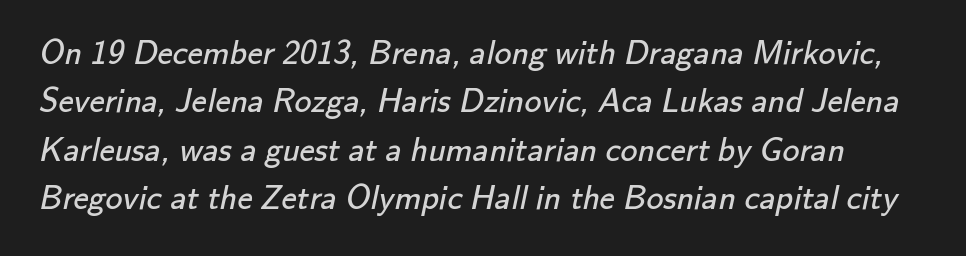
Q: Is the text bold? A: No.
Q: Is the typeface a serif or a sans-serif typeface? A: Sans-serif.
Q: Is the text underlined? A: No.
Q: Is the spacing between letters normal or unusually wide? A: Normal.
Q: Is the spacing between lines tight, normal or loose? A: Normal.
Q: Width (condensed, normal, or wide)? A: Normal.
Q: Stroke contrast? A: Low.
Q: x-height? A: Small.
Q: Monospaced? A: No.
